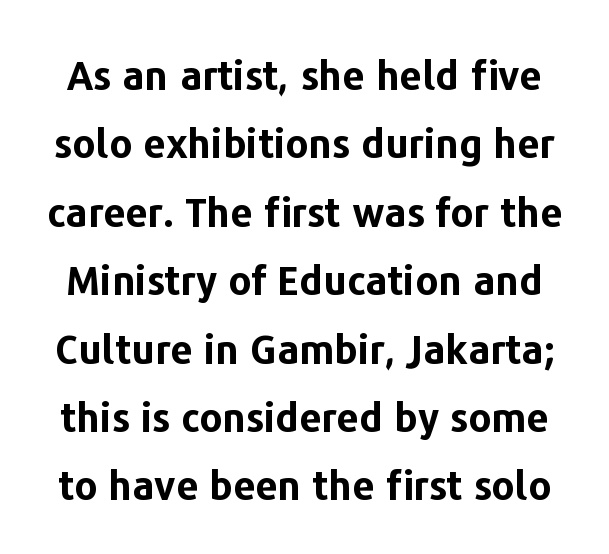
This rendering leaves character spacing at its baseline value. Look at the bottom of the vertical strokes: they stop flat, with no serifs. The letters advance in unequal steps, a hallmark of proportional type. Strong, thick strokes mark this as bold type.
